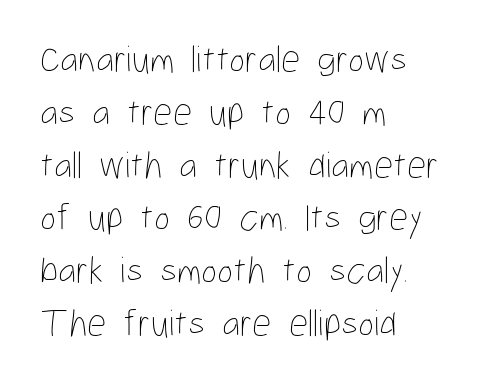
{"italic": "no", "bold": "no", "weight": "thin", "width": "condensed", "stroke_contrast": "low", "x_height": "medium", "monospaced": "no", "underline": "no", "align": "left", "line_spacing": "normal", "line_spacing_ratio": 1.39, "letter_spacing": "normal", "letter_spacing_em": 0.0, "glyph_px": 38}
